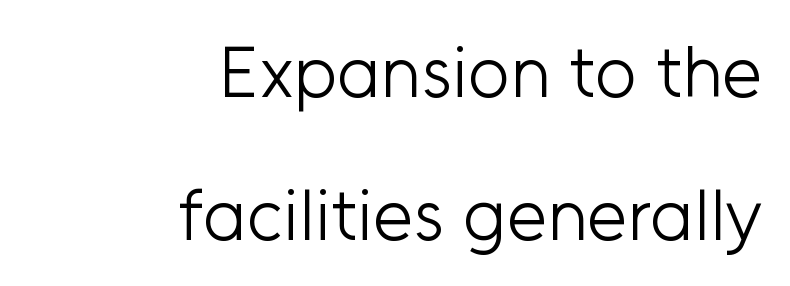
Q: Is the text bold? A: No.
Q: Is the text italic (slanted)? A: No, it is upright.
Q: Is the typeface a serif or a sans-serif typeface? A: Sans-serif.
Q: Is the text underlined? A: No.
Q: How is the paragraph aligned? A: Right-aligned.
Q: Is the spacing between letters normal or unusually wide? A: Normal.
Q: Is the spacing between lines tight, normal or loose? A: Loose.
Q: Width (condensed, normal, or wide)? A: Normal.
Q: Stroke contrast? A: Low.
Q: x-height? A: Medium.
Q: Monospaced? A: No.
